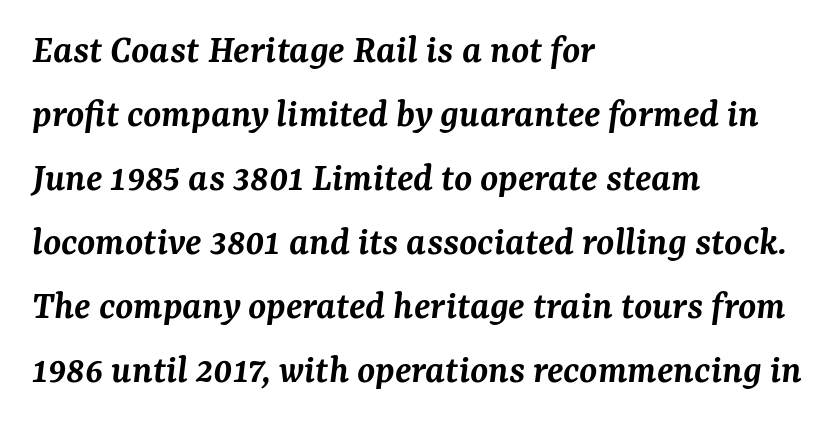
{"serif": "yes", "italic": "yes", "lean": "right", "slant_degrees": 7, "bold": "semi", "weight": "semibold", "width": "normal", "stroke_contrast": "medium", "x_height": "medium", "monospaced": "no", "underline": "no", "align": "left", "line_spacing": "normal", "line_spacing_ratio": 1.56, "letter_spacing": "normal", "letter_spacing_em": 0.0, "glyph_px": 41}
